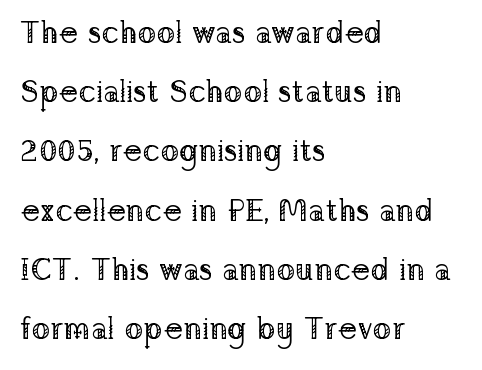
Ascenders rise straight up at ninety degrees. Does the leading feel generous? Absolutely, it's lavish. The rendering uses natural spacing where letterforms have individual widths. Underlining? Definitely not there. Tracking here is standard; glyphs follow each other at the usual distance. Does the copy run flush right? No — it runs flush left.
